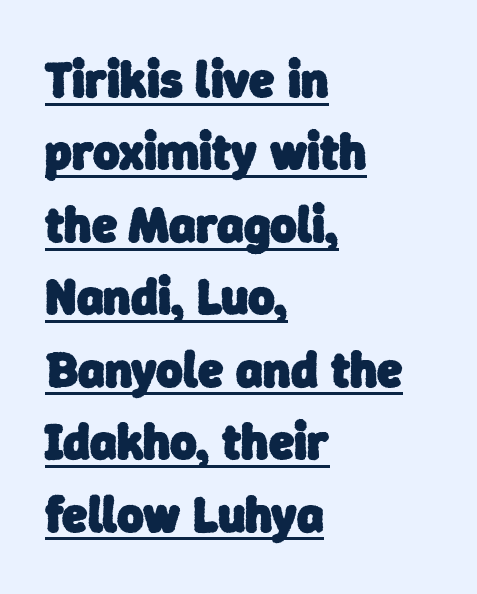
To sum up the face: it is a sans, with no serifs. Leading matches the norm, producing a regular column. This sample has the flowing, uneven cadence of proportional lettering. Each line of the rendering has a horizontal stroke beneath the glyphs. Strong, thick strokes mark this as bold type.
